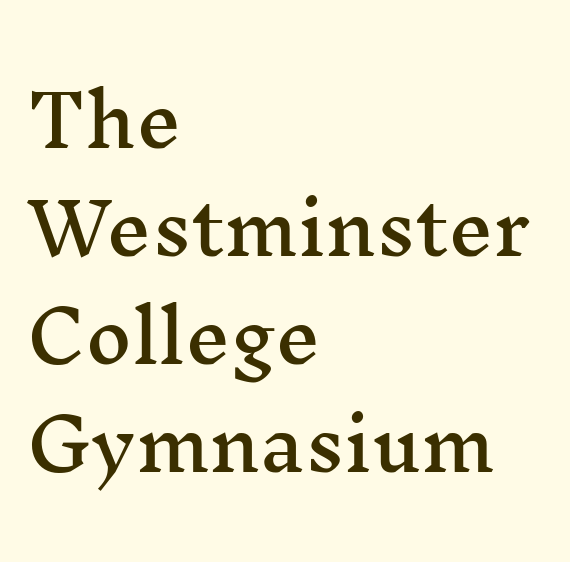
The image shows 71 px wide serif type, upright; set left-aligned, normal line spacing (1.52x), normal letter spacing, not underlined; medium stroke contrast and a medium x-height.
